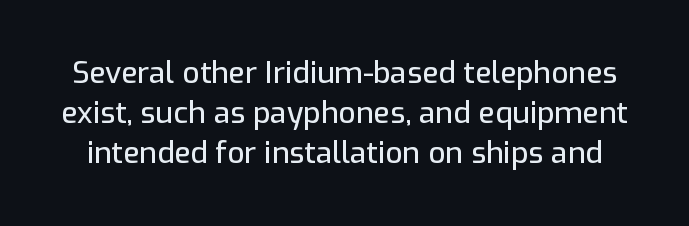
Q: Is the text italic (slanted)? A: No, it is upright.
Q: Is the typeface a serif or a sans-serif typeface? A: Sans-serif.
Q: Is the text underlined? A: No.
Q: Is the spacing between letters normal or unusually wide? A: Normal.
Q: Is the spacing between lines tight, normal or loose? A: Normal.
Q: Width (condensed, normal, or wide)? A: Normal.
Q: Stroke contrast? A: Low.
Q: x-height? A: Medium.
Q: Monospaced? A: No.
